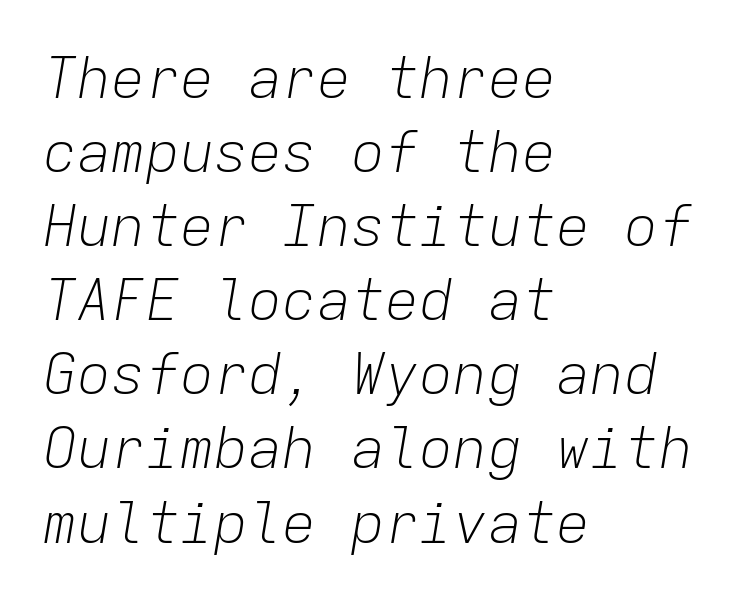
{"italic": "yes", "lean": "right", "slant_degrees": 9, "bold": "no", "weight": "light", "width": "normal", "stroke_contrast": "low", "x_height": "medium", "monospaced": "yes", "underline": "no", "align": "left", "line_spacing": "normal", "line_spacing_ratio": 1.3, "letter_spacing": "normal", "letter_spacing_em": 0.0, "glyph_px": 57}
